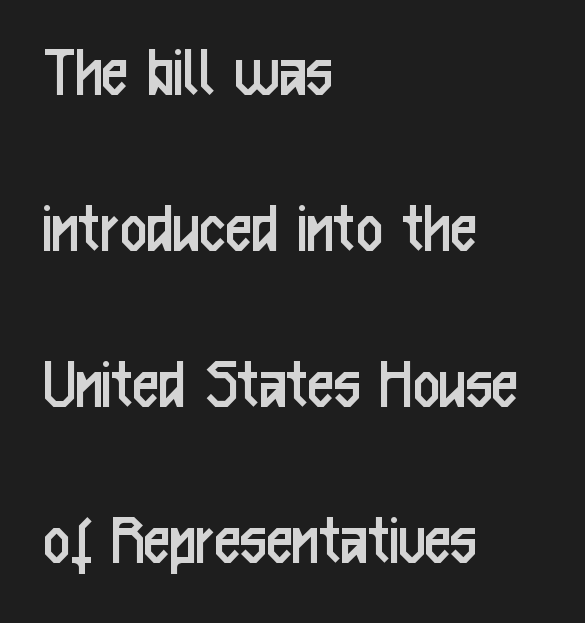
Q: Is the text bold? A: No.
Q: Is the text italic (slanted)? A: No, it is upright.
Q: Is the typeface a serif or a sans-serif typeface? A: Sans-serif.
Q: Is the text underlined? A: No.
Q: How is the paragraph aligned? A: Left-aligned.
Q: Is the spacing between letters normal or unusually wide? A: Normal.
Q: Is the spacing between lines tight, normal or loose? A: Loose.
Q: Width (condensed, normal, or wide)? A: Condensed.
Q: Stroke contrast? A: Low.
Q: x-height? A: Medium.
Q: Monospaced? A: No.
